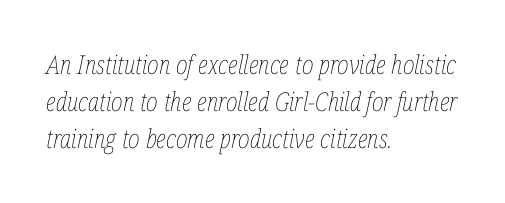
{"italic": "yes", "lean": "right", "slant_degrees": 12, "bold": "no", "underline": "no", "align": "left", "line_spacing": "normal", "line_spacing_ratio": 1.43, "letter_spacing": "normal", "letter_spacing_em": 0.0, "glyph_px": 26}
